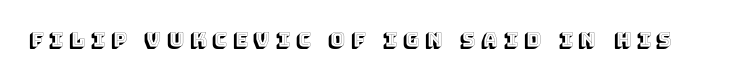
Is there any slant? The stems are plumb. Substantial extra tracking has been applied to these lines. Quick note: underline off.
